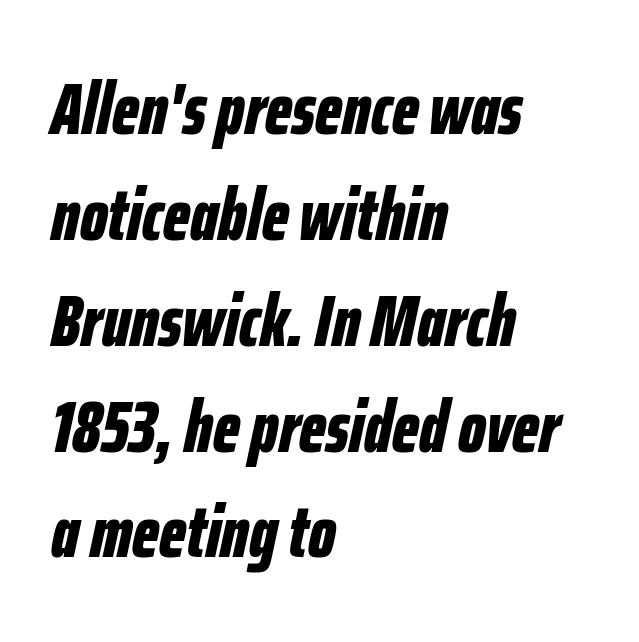
{"italic": "yes", "lean": "right", "slant_degrees": 12, "bold": "yes", "weight": "bold", "width": "condensed", "stroke_contrast": "low", "x_height": "medium", "monospaced": "no", "underline": "no", "align": "left", "line_spacing": "normal", "line_spacing_ratio": 1.45, "letter_spacing": "normal", "letter_spacing_em": 0.0, "glyph_px": 73}
